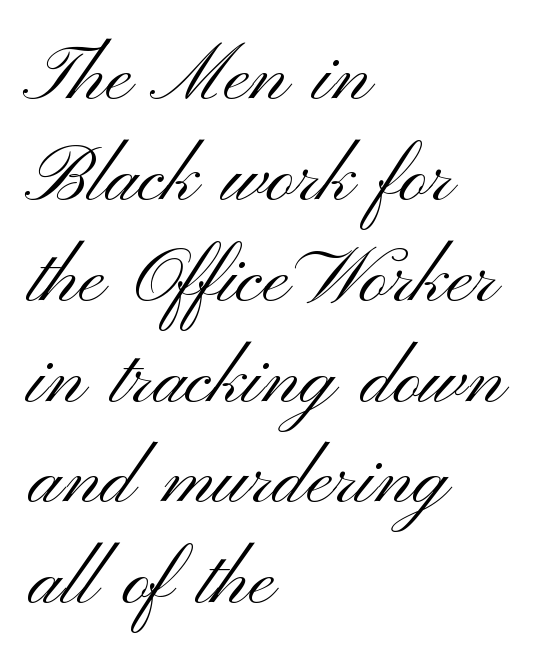
Vertical spacing — default. The typeface chosen for these lines omits serifs. The font is comparable to plain body text, perhaps lighter. Does the copy run flush right? No — it runs flush left.
